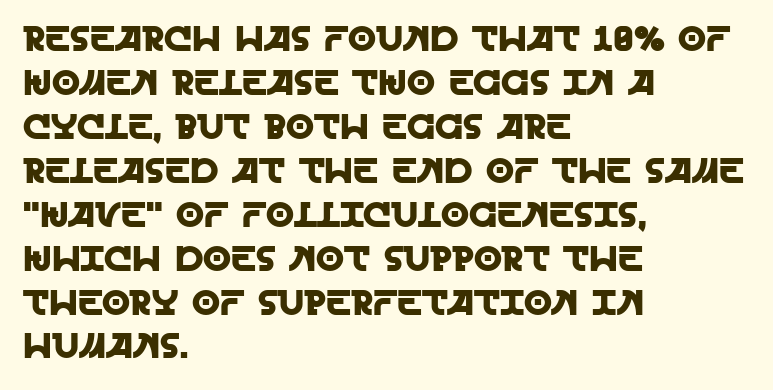
Compared with typical body copy, the letter spacing here is the same. Plain, unruled lines of type. Posture: upright roman. Type style note: lacks serifs. If you drew a ruler down the left edge, every line would touch it. Here the designer chose a conventional face with non-uniform glyph widths.
